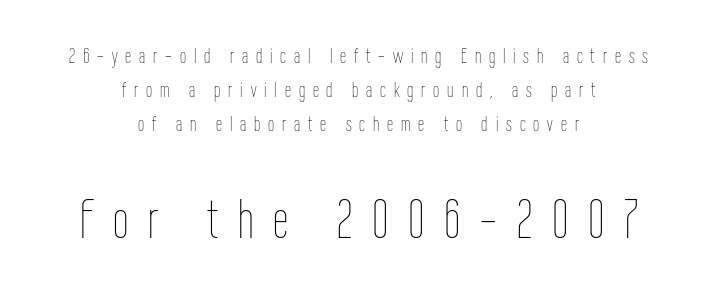
The image shows 55 px thin, condensed type, upright; set centered, normal line spacing (1.55x), unusually wide letter spacing (+0.36 em), not underlined; the second (bottom) block is 2.5x larger; low stroke contrast and a medium x-height.
